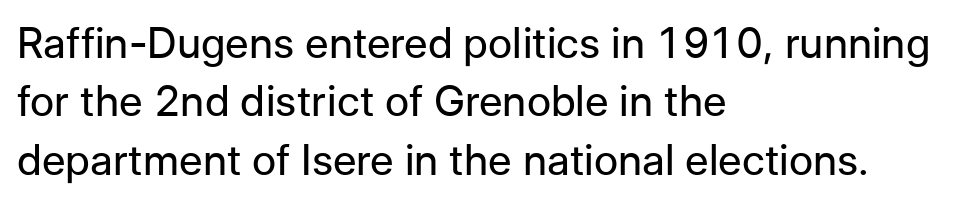
Q: Is the text bold? A: No.
Q: Is the text italic (slanted)? A: No, it is upright.
Q: Is the typeface a serif or a sans-serif typeface? A: Sans-serif.
Q: Is the text underlined? A: No.
Q: How is the paragraph aligned? A: Left-aligned.
Q: Is the spacing between letters normal or unusually wide? A: Normal.
Q: Is the spacing between lines tight, normal or loose? A: Normal.
Q: Width (condensed, normal, or wide)? A: Normal.
Q: Stroke contrast? A: Low.
Q: x-height? A: Medium.
Q: Monospaced? A: No.
